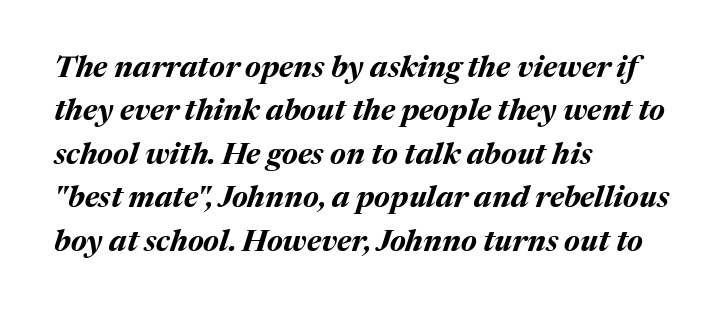
{"italic": "yes", "lean": "right", "slant_degrees": 17, "bold": "yes", "weight": "bold", "width": "normal", "stroke_contrast": "medium", "x_height": "medium", "monospaced": "no", "underline": "no", "align": "left", "line_spacing": "normal", "line_spacing_ratio": 1.45, "letter_spacing": "normal", "letter_spacing_em": 0.0, "glyph_px": 30}
